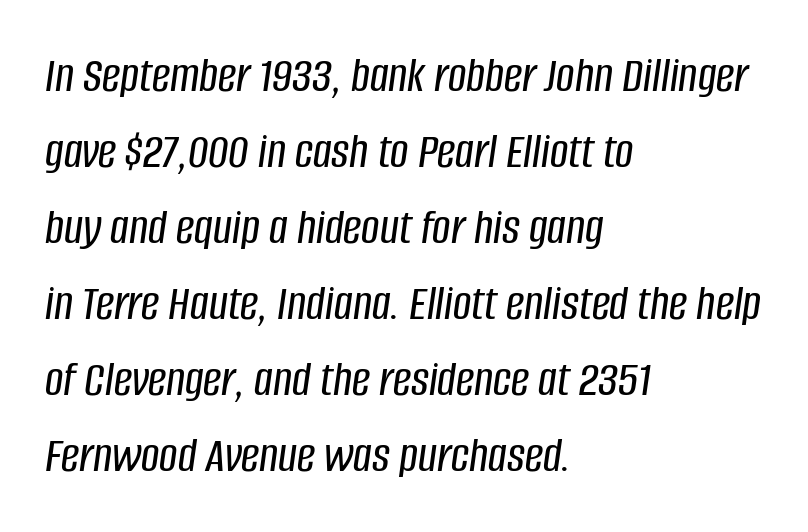
{"italic": "yes", "lean": "right", "slant_degrees": 8, "width": "condensed", "stroke_contrast": "low", "x_height": "large", "monospaced": "no", "underline": "no", "align": "left", "line_spacing": "normal", "line_spacing_ratio": 1.49, "letter_spacing": "normal", "letter_spacing_em": 0.0, "glyph_px": 51}
